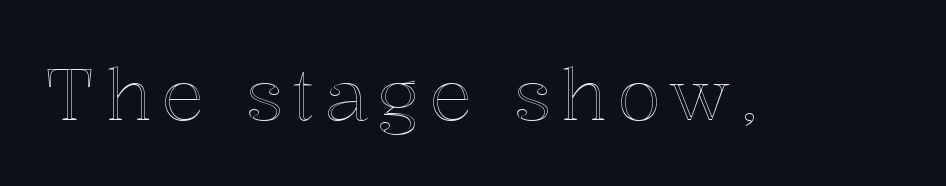
{"italic": "no", "width": "normal", "x_height": "medium", "monospaced": "no", "underline": "no", "glyph_px": 72}
